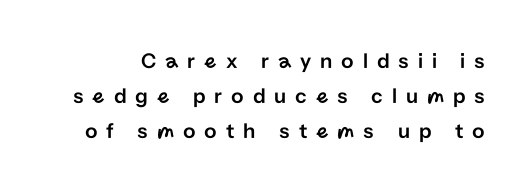
The passage shown has open, widely tracked lettering throughout. This is roman type, the default non-slanted kind. Quick note: interline space is typical. Has an underline been added? It has not.
